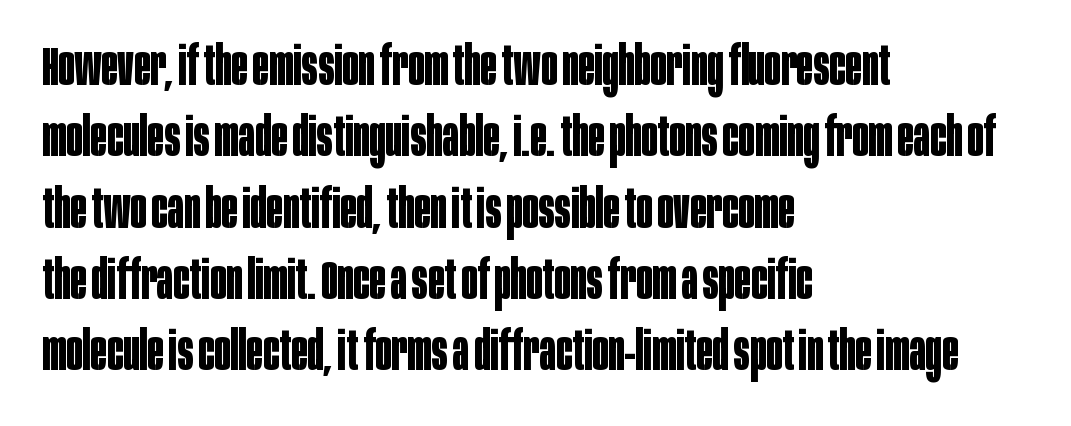
Q: Is the text bold? A: Yes.
Q: Is the text italic (slanted)? A: No, it is upright.
Q: Is the typeface a serif or a sans-serif typeface? A: Sans-serif.
Q: Is the text underlined? A: No.
Q: How is the paragraph aligned? A: Left-aligned.
Q: Is the spacing between letters normal or unusually wide? A: Normal.
Q: Is the spacing between lines tight, normal or loose? A: Normal.
Q: Width (condensed, normal, or wide)? A: Condensed.
Q: Stroke contrast? A: Low.
Q: x-height? A: Large.
Q: Monospaced? A: No.
